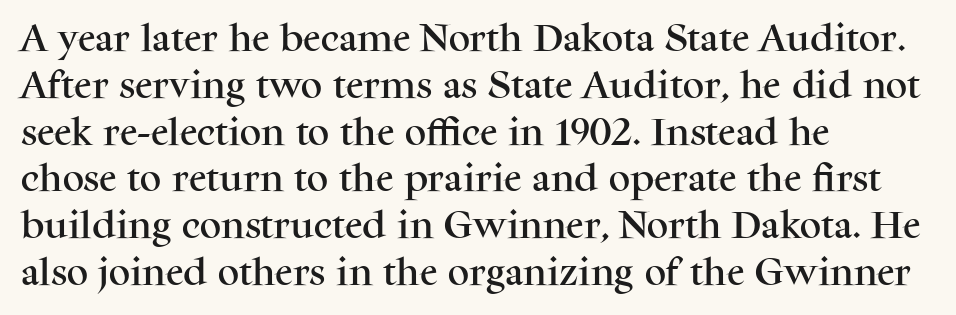
The image shows 30 px serif type, upright; set left-aligned, normal line spacing (1.56x), normal letter spacing, not underlined; medium stroke contrast and a medium x-height.
